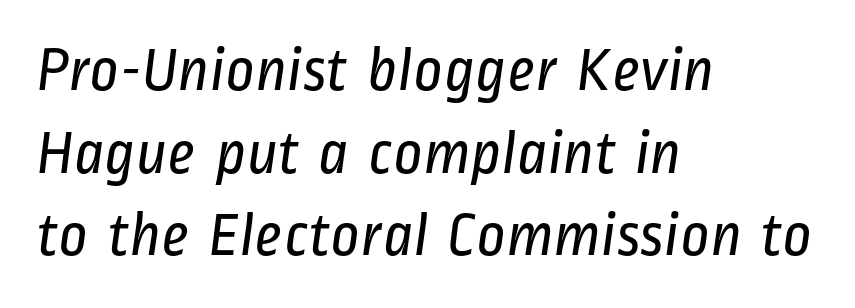
{"serif": "no", "bold": "no", "weight": "regular", "width": "condensed", "stroke_contrast": "low", "x_height": "medium", "monospaced": "no", "underline": "no", "align": "left", "line_spacing": "normal", "line_spacing_ratio": 1.31, "letter_spacing": "normal", "letter_spacing_em": 0.0, "glyph_px": 63}
